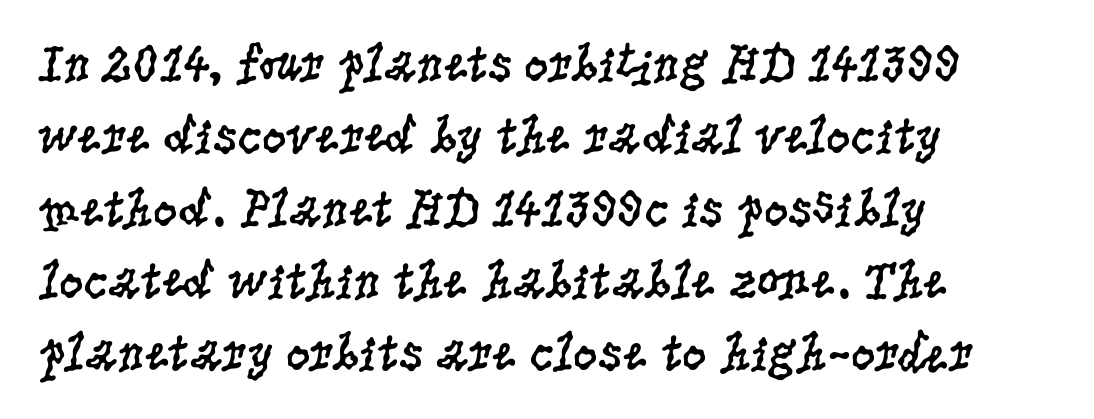
The image shows 54 px regular-weight, condensed serif type; set left-aligned, normal line spacing (1.34x), normal letter spacing, not underlined; low stroke contrast and a large x-height.
